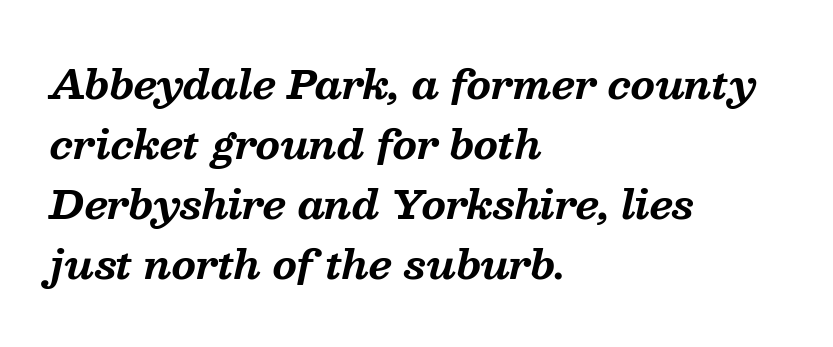
This sample is left-justified, so line endings fall wherever the words run out. What stands out about the letter spacing? Nothing — it is the standard amount. A clean baseline with only descenders dipping below it. Strong, thick strokes mark this as bold type.
